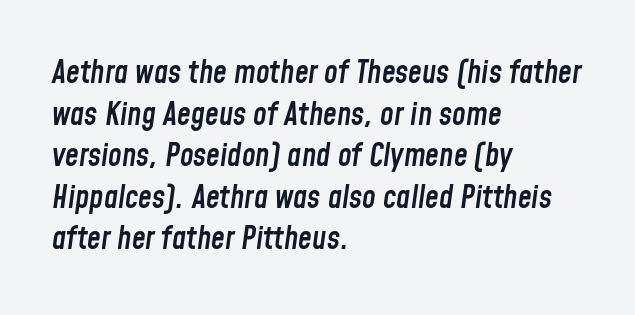
Students, this is semibold: more ink than regular, less than bold. The rag falls on the right side of this text block. Italic: yes, the glyphs are oblique. The passage shown has conventional tracking throughout.
